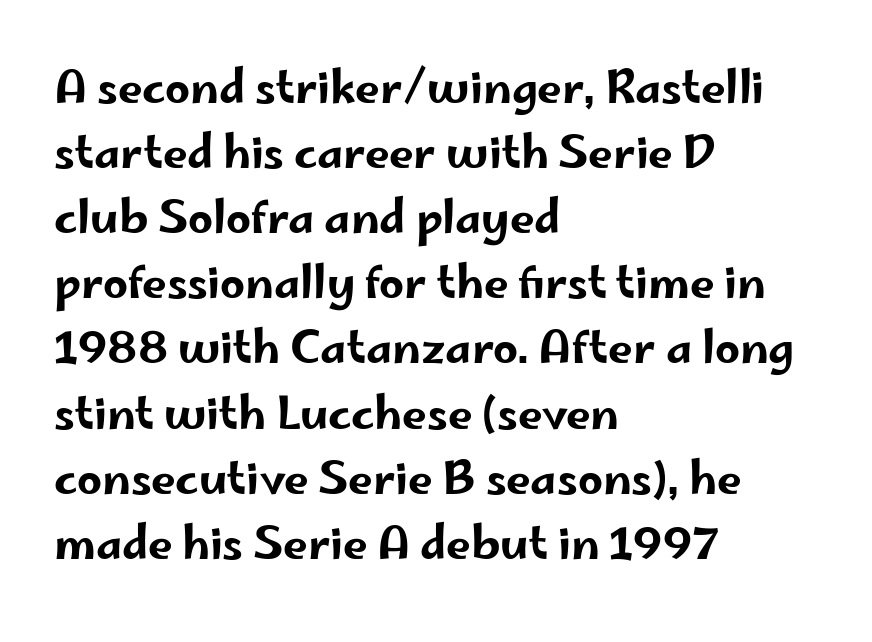
Q: Is the text italic (slanted)? A: No, it is upright.
Q: Is the typeface a serif or a sans-serif typeface? A: Sans-serif.
Q: Is the text underlined? A: No.
Q: How is the paragraph aligned? A: Left-aligned.
Q: Is the spacing between letters normal or unusually wide? A: Normal.
Q: Is the spacing between lines tight, normal or loose? A: Normal.
Q: Width (condensed, normal, or wide)? A: Wide.
Q: Stroke contrast? A: Low.
Q: x-height? A: Small.
Q: Monospaced? A: No.
